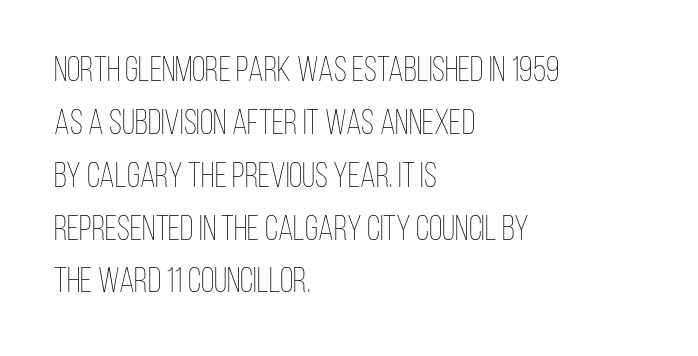
Q: Is the text bold? A: No.
Q: Is the text italic (slanted)? A: No, it is upright.
Q: Is the text underlined? A: No.
Q: How is the paragraph aligned? A: Left-aligned.
Q: Is the spacing between letters normal or unusually wide? A: Normal.
Q: Is the spacing between lines tight, normal or loose? A: Normal.
Q: Width (condensed, normal, or wide)? A: Condensed.
Q: Stroke contrast? A: Low.
Q: x-height? A: Large.
Q: Monospaced? A: No.
